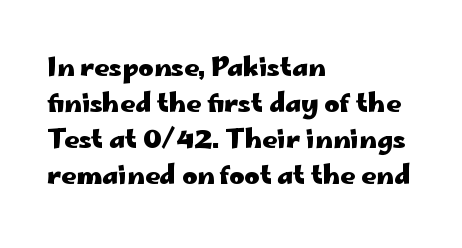
Q: Is the text bold? A: Yes.
Q: Is the text italic (slanted)? A: No, it is upright.
Q: Is the text underlined? A: No.
Q: How is the paragraph aligned? A: Left-aligned.
Q: Is the spacing between letters normal or unusually wide? A: Normal.
Q: Is the spacing between lines tight, normal or loose? A: Normal.
